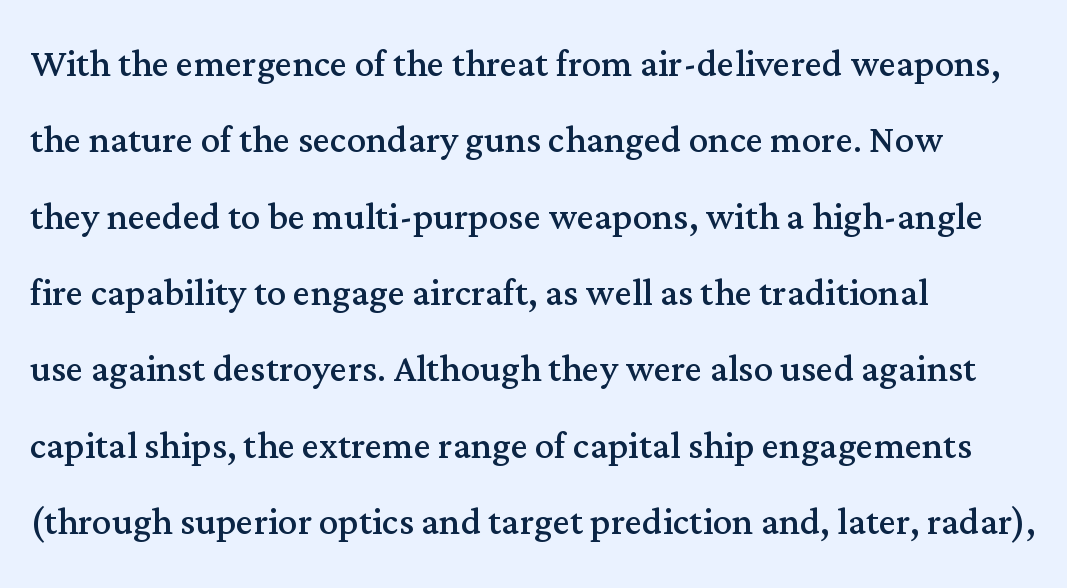
The image shows 48 px regular-weight serif type, upright; set left-aligned, normal line spacing (1.59x), normal letter spacing, not underlined; medium stroke contrast and a medium x-height.
